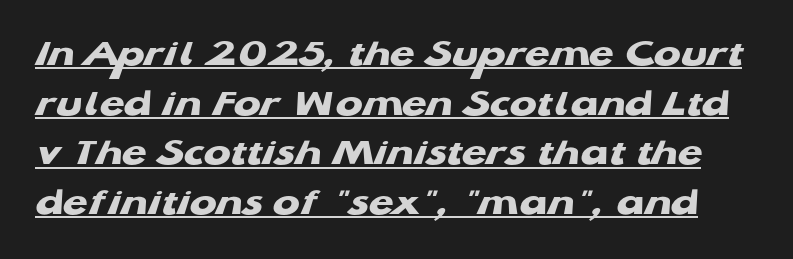
{"serif": "no", "bold": "yes", "weight": "heavy", "width": "wide", "stroke_contrast": "low", "x_height": "medium", "monospaced": "no", "underline": "yes", "line_spacing_ratio": 1.24, "letter_spacing": "normal", "letter_spacing_em": 0.0, "glyph_px": 40}
